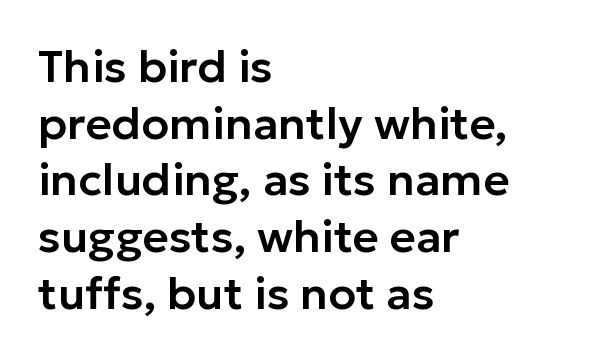
{"serif": "no", "italic": "no", "width": "normal", "stroke_contrast": "low", "x_height": "medium", "monospaced": "no", "underline": "no", "align": "left", "line_spacing": "normal", "line_spacing_ratio": 1.26, "letter_spacing": "normal", "letter_spacing_em": 0.0, "glyph_px": 45}
